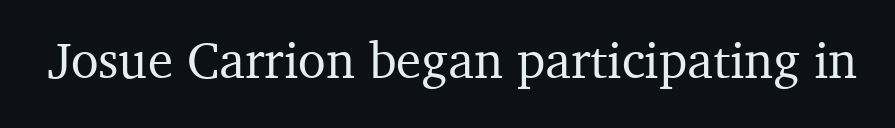
The image shows 51 px serif type, upright; set normal letter spacing, not underlined; medium stroke contrast and a medium x-height.
